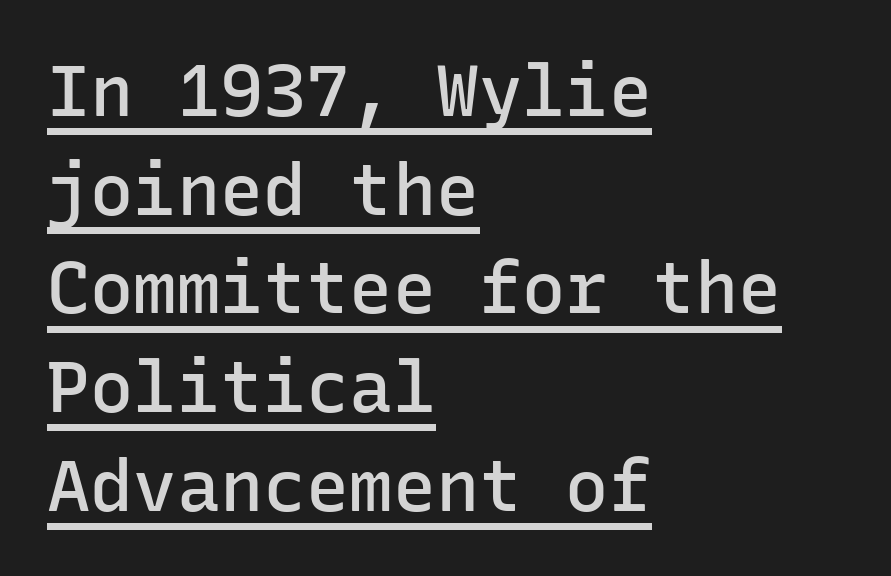
Q: Is the text bold? A: Semi-bold.
Q: Is the text italic (slanted)? A: No, it is upright.
Q: Is the typeface a serif or a sans-serif typeface? A: Sans-serif.
Q: Is the text underlined? A: Yes.
Q: How is the paragraph aligned? A: Left-aligned.
Q: Is the spacing between letters normal or unusually wide? A: Normal.
Q: Is the spacing between lines tight, normal or loose? A: Normal.
Q: Width (condensed, normal, or wide)? A: Normal.
Q: Stroke contrast? A: Low.
Q: x-height? A: Medium.
Q: Monospaced? A: Yes.
